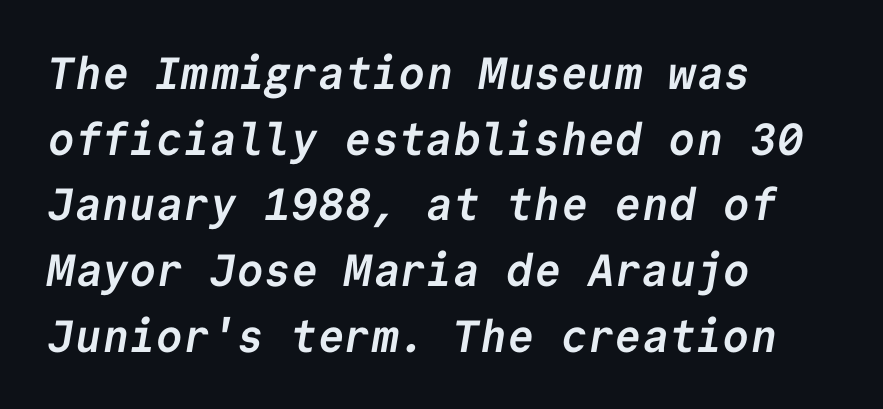
{"serif": "no", "bold": "yes", "weight": "semibold", "width": "normal", "stroke_contrast": "low", "x_height": "medium", "monospaced": "yes", "underline": "no", "align": "left", "line_spacing": "normal", "line_spacing_ratio": 1.46, "letter_spacing": "normal", "letter_spacing_em": 0.0, "glyph_px": 45}
